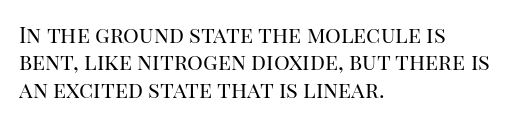
Rendered with straight, roman letterforms. Weight: not bold — regular or lighter. Words appear dense and cohesive because spacing is normal. Horizontal alignment here is leftward, the default for most running prose. A clean baseline with only descenders dipping below it.
